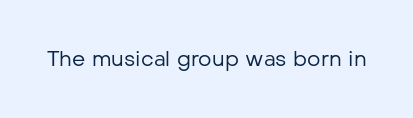
Q: Is the text bold? A: No.
Q: Is the text italic (slanted)? A: No, it is upright.
Q: Is the text underlined? A: No.
Q: Is the spacing between letters normal or unusually wide? A: Normal.
